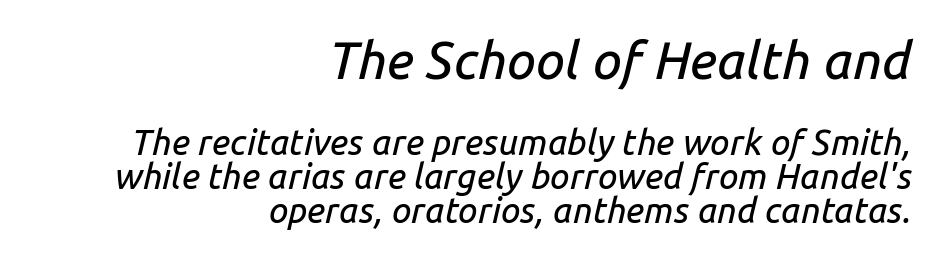
Q: Is the text italic (slanted)? A: Yes, it leans right by about 14 degrees.
Q: Is the text underlined? A: No.
Q: How is the paragraph aligned? A: Right-aligned.
Q: Is the spacing between letters normal or unusually wide? A: Normal.
Q: Is the spacing between lines tight, normal or loose? A: Tight.
Q: Which block of text is set in a larger size, the first (top) or the second (bottom)? A: The first (top) one.
Q: Width (condensed, normal, or wide)? A: Normal.
Q: Stroke contrast? A: Low.
Q: x-height? A: Medium.
Q: Monospaced? A: No.
